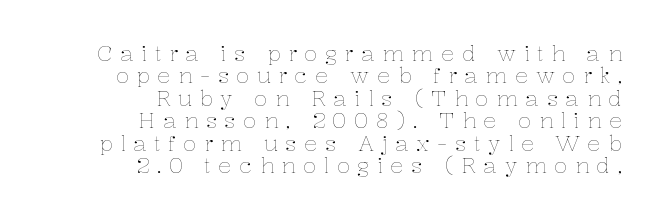
The compositor pushed each line to the right boundary. Is the letter spacing exaggerated? Yes — the characters are pushed far apart. Glance below the letters and you will spot only blank space. One glance says dense: line gaps are narrower than usual. Summary of weight: not heavy and not bold. A roman cut, with each character standing at attention.
